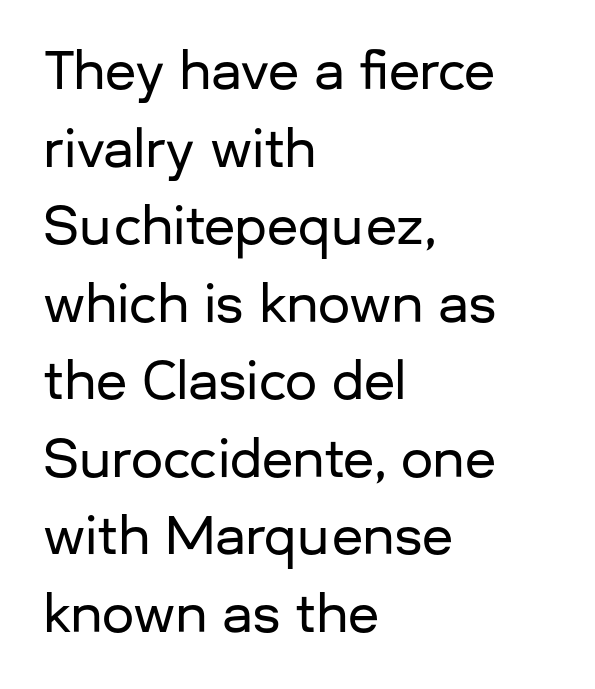
{"serif": "no", "italic": "no", "width": "normal", "stroke_contrast": "low", "x_height": "medium", "monospaced": "no", "underline": "no", "align": "left", "line_spacing": "normal", "line_spacing_ratio": 1.52, "letter_spacing": "normal", "letter_spacing_em": 0.0, "glyph_px": 51}
